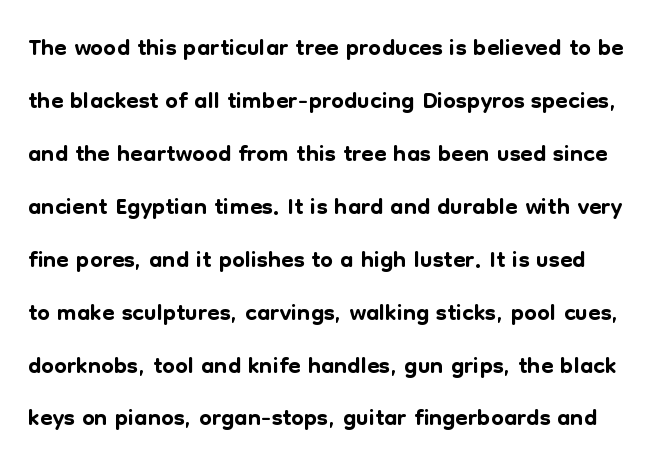
Q: Is the text italic (slanted)? A: No, it is upright.
Q: Is the typeface a serif or a sans-serif typeface? A: Sans-serif.
Q: Is the text underlined? A: No.
Q: Is the spacing between letters normal or unusually wide? A: Normal.
Q: Is the spacing between lines tight, normal or loose? A: Normal.
Q: Width (condensed, normal, or wide)? A: Normal.
Q: Stroke contrast? A: Low.
Q: x-height? A: Medium.
Q: Monospaced? A: No.
